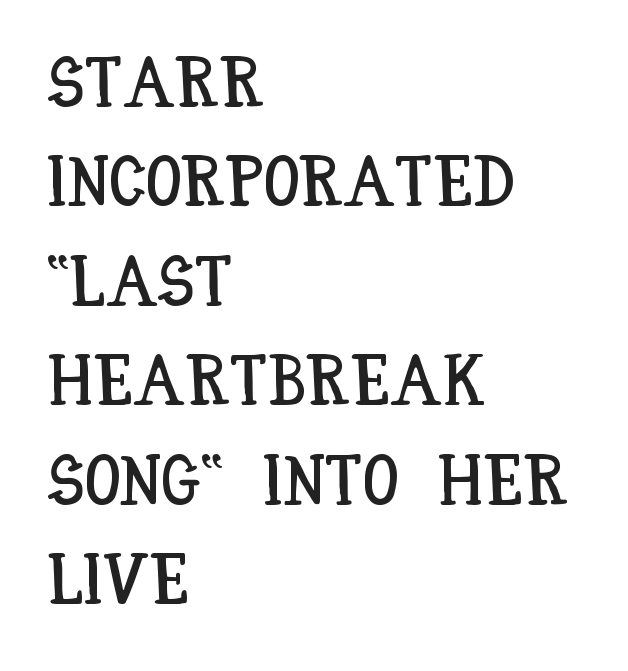
The image shows 71 px condensed type, upright; set left-aligned, normal line spacing (1.4x), normal letter spacing, not underlined; low stroke contrast and a large x-height.
